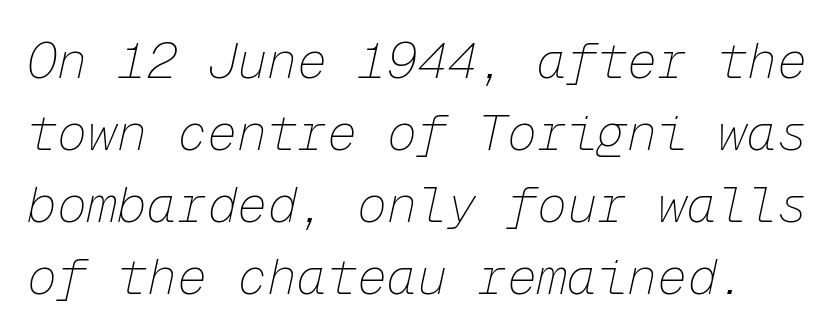
{"italic": "yes", "lean": "right", "slant_degrees": 12, "bold": "no", "weight": "thin", "width": "normal", "stroke_contrast": "low", "x_height": "medium", "monospaced": "yes", "underline": "no", "line_spacing": "normal", "line_spacing_ratio": 1.44, "letter_spacing": "normal", "letter_spacing_em": 0.0, "glyph_px": 50}
